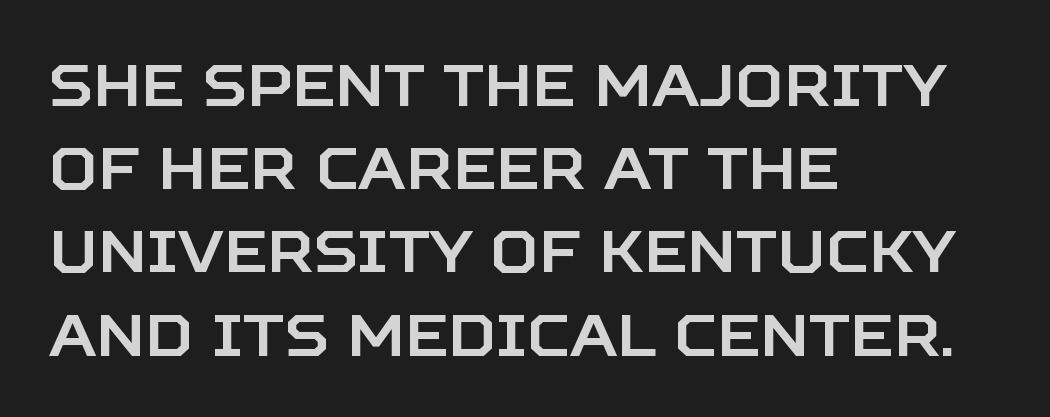
Whoever set this chose a conventional vertical rhythm. Words appear dense and cohesive because spacing is normal. The passage shown is typed in a proportional face where columns would drift. The passage shown is typeset with a sans-serif family. A roman cut, with each character standing at attention.
